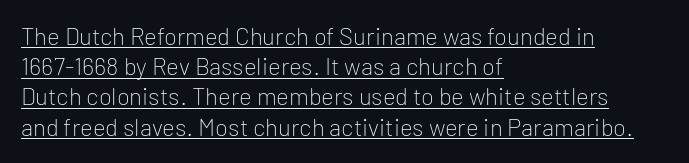
{"italic": "no", "bold": "no", "underline": "yes", "align": "left", "line_spacing": "normal", "line_spacing_ratio": 1.26, "letter_spacing": "normal", "letter_spacing_em": 0.0, "glyph_px": 24}
